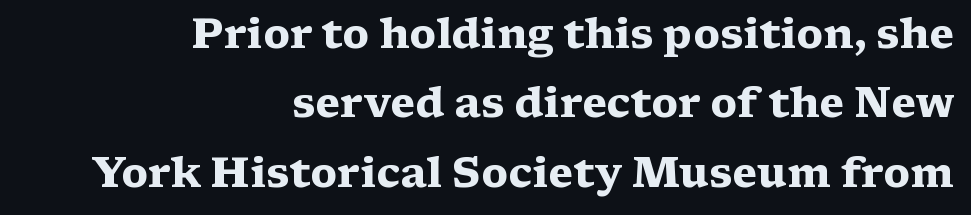
Q: Is the text bold? A: Yes.
Q: Is the text italic (slanted)? A: No, it is upright.
Q: Is the typeface a serif or a sans-serif typeface? A: Serif.
Q: Is the text underlined? A: No.
Q: How is the paragraph aligned? A: Right-aligned.
Q: Is the spacing between letters normal or unusually wide? A: Normal.
Q: Is the spacing between lines tight, normal or loose? A: Normal.
Q: Width (condensed, normal, or wide)? A: Wide.
Q: Stroke contrast? A: Medium.
Q: x-height? A: Medium.
Q: Monospaced? A: No.
